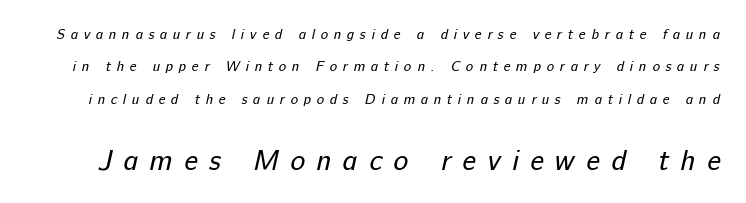
Q: Is the text bold? A: No.
Q: Is the typeface a serif or a sans-serif typeface? A: Sans-serif.
Q: Is the text underlined? A: No.
Q: Is the spacing between letters normal or unusually wide? A: Unusually wide.
Q: Is the spacing between lines tight, normal or loose? A: Loose.
Q: Which block of text is set in a larger size, the first (top) or the second (bottom)? A: The second (bottom) one.
Q: Width (condensed, normal, or wide)? A: Normal.
Q: Stroke contrast? A: Low.
Q: x-height? A: Medium.
Q: Monospaced? A: No.
